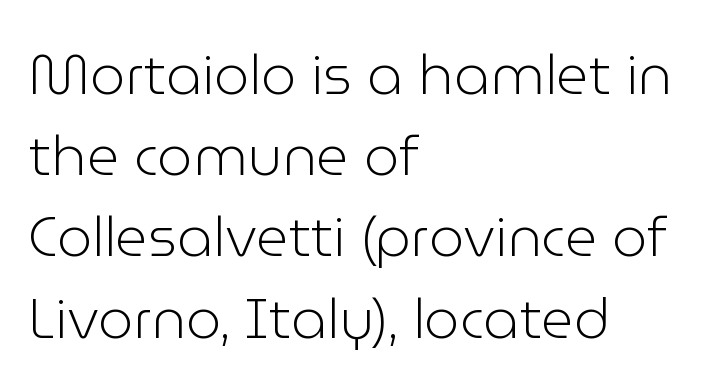
Q: Is the text bold? A: No.
Q: Is the text italic (slanted)? A: No, it is upright.
Q: Is the typeface a serif or a sans-serif typeface? A: Sans-serif.
Q: Is the text underlined? A: No.
Q: How is the paragraph aligned? A: Left-aligned.
Q: Is the spacing between letters normal or unusually wide? A: Normal.
Q: Is the spacing between lines tight, normal or loose? A: Normal.
Q: Width (condensed, normal, or wide)? A: Normal.
Q: Stroke contrast? A: Low.
Q: x-height? A: Medium.
Q: Monospaced? A: No.
